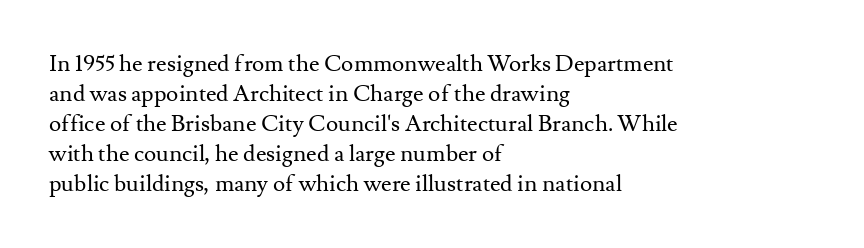
Q: Is the text bold? A: No.
Q: Is the text italic (slanted)? A: No, it is upright.
Q: Is the text underlined? A: No.
Q: How is the paragraph aligned? A: Left-aligned.
Q: Is the spacing between letters normal or unusually wide? A: Normal.
Q: Is the spacing between lines tight, normal or loose? A: Normal.
